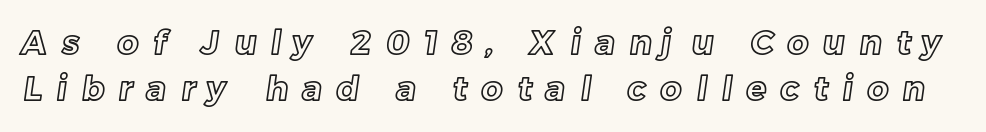
{"width": "normal", "x_height": "medium", "monospaced": "no", "underline": "no", "line_spacing": "normal", "line_spacing_ratio": 1.39, "letter_spacing": "wide", "letter_spacing_em": 0.44, "glyph_px": 33}
